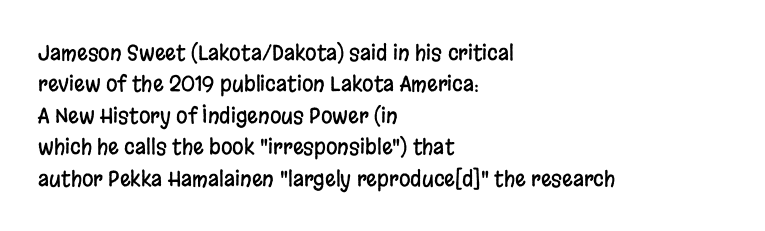
{"italic": "no", "underline": "no", "align": "left", "line_spacing": "normal", "line_spacing_ratio": 1.5, "letter_spacing": "normal", "letter_spacing_em": 0.0, "glyph_px": 21}
